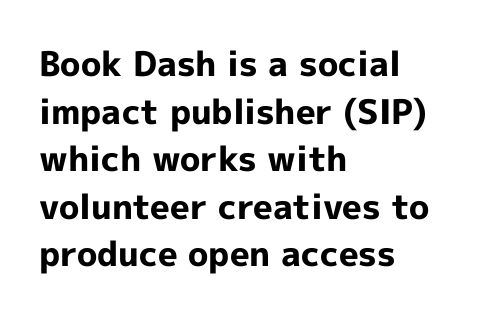
The image shows 34 px bold sans-serif type, upright; set left-aligned, normal line spacing (1.4x), normal letter spacing, not underlined; a medium x-height.
